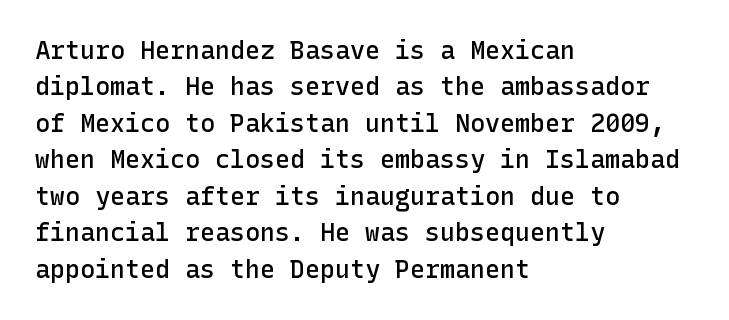
A somewhat darkened texture: the type is semibold rather than bold. If you drew a ruler down the left edge, every line would touch it. The zone under the glyphs is completely vacant. Ascenders rise straight up at ninety degrees. Caption: standard tracking, unaltered. Each new line begins a customary step beneath the previous one.
